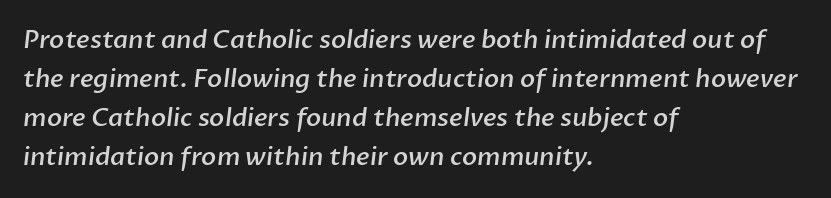
Short and long lines alike share a common starting point at left. The area under the type is left untouched. Stroke thickness is moderately raised; the sample reads as semibold. Characters follow at the spacing the type designer built in. The vertical gap from one line to the next is medium.
